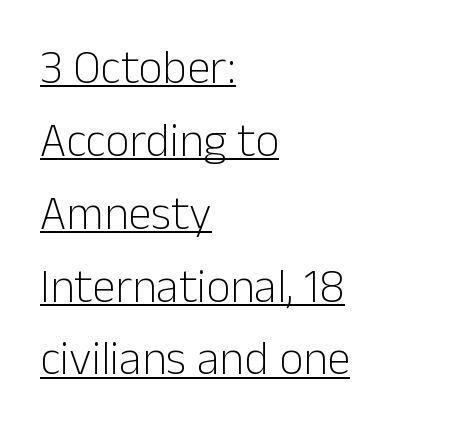
Q: Is the text bold? A: No.
Q: Is the text italic (slanted)? A: No, it is upright.
Q: Is the typeface a serif or a sans-serif typeface? A: Sans-serif.
Q: Is the text underlined? A: Yes.
Q: How is the paragraph aligned? A: Left-aligned.
Q: Is the spacing between letters normal or unusually wide? A: Normal.
Q: Is the spacing between lines tight, normal or loose? A: Normal.
Q: Width (condensed, normal, or wide)? A: Normal.
Q: Stroke contrast? A: Low.
Q: x-height? A: Medium.
Q: Monospaced? A: No.
